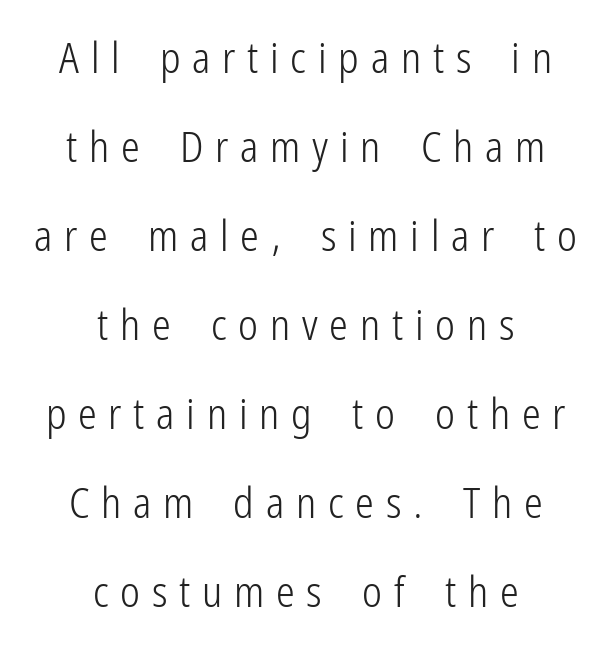
The image shows 42 px light, condensed sans-serif type, upright; set centered, loose line spacing (2.12x), unusually wide letter spacing (+0.28 em), not underlined; low stroke contrast and a medium x-height.
